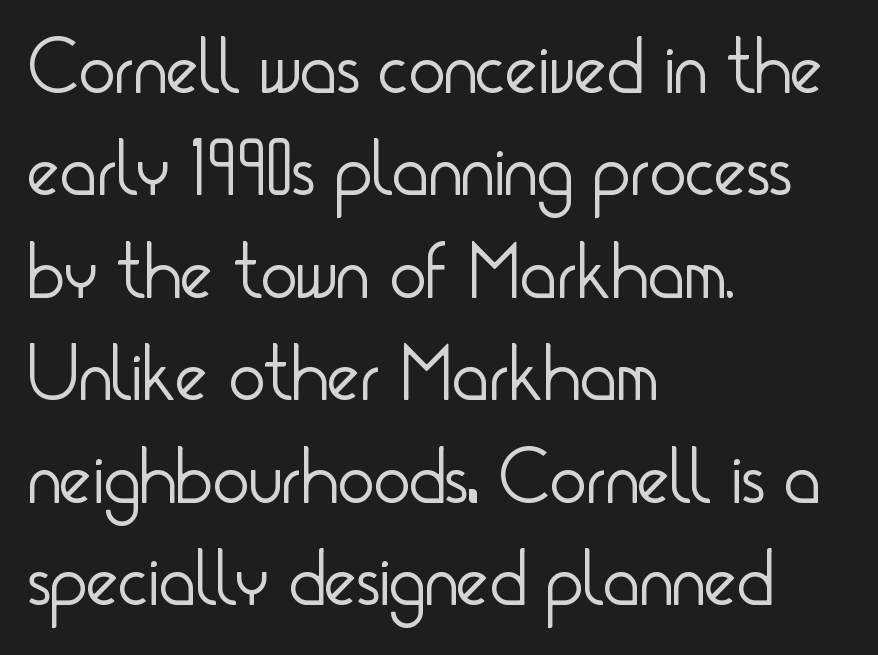
Q: Is the text bold? A: No.
Q: Is the text italic (slanted)? A: No, it is upright.
Q: Is the typeface a serif or a sans-serif typeface? A: Sans-serif.
Q: Is the text underlined? A: No.
Q: How is the paragraph aligned? A: Left-aligned.
Q: Is the spacing between letters normal or unusually wide? A: Normal.
Q: Is the spacing between lines tight, normal or loose? A: Normal.
Q: Width (condensed, normal, or wide)? A: Condensed.
Q: Stroke contrast? A: Low.
Q: x-height? A: Small.
Q: Monospaced? A: No.
